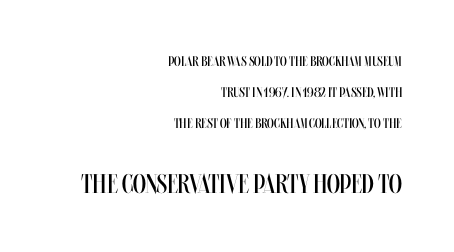
A great deal of white space separates one row of letters from the next. The rendering anchors every line to the right-hand side. The lower block of text is set noticeably larger than the block above it. No extra tracking has been applied to these lines.
